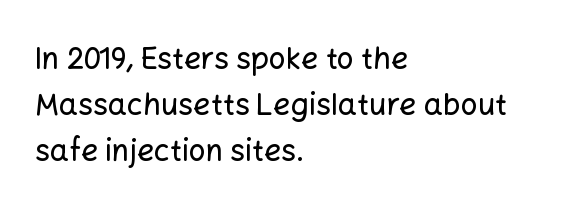
The image shows 30 px sans-serif type, upright; set left-aligned, normal line spacing (1.54x), normal letter spacing, not underlined; low stroke contrast and a medium x-height.
